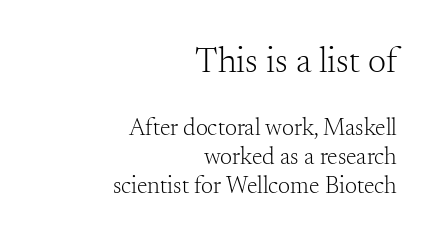
Q: Is the text bold? A: No.
Q: Is the text italic (slanted)? A: No, it is upright.
Q: Is the typeface a serif or a sans-serif typeface? A: Serif.
Q: Is the text underlined? A: No.
Q: How is the paragraph aligned? A: Right-aligned.
Q: Is the spacing between letters normal or unusually wide? A: Normal.
Q: Which block of text is set in a larger size, the first (top) or the second (bottom)? A: The first (top) one.
Q: Width (condensed, normal, or wide)? A: Normal.
Q: Stroke contrast? A: Medium.
Q: x-height? A: Small.
Q: Monospaced? A: No.
